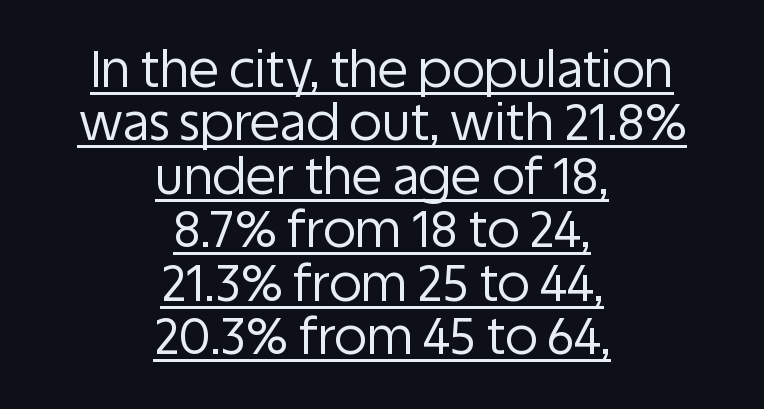
Weight: regular or lighter. Leading: reduced. A typesetter would mark this as roman, not italic. Grotesque or geometric, the face here clearly has no serifs. The passage shown is typed in a proportional face where columns would drift.
